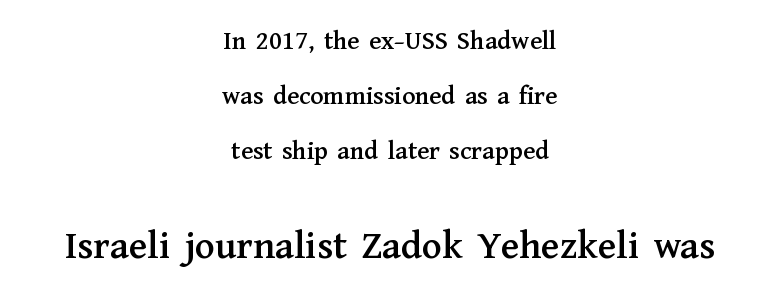
Underline: absent. Letterform terminals end in serifs throughout the passage. What stands out about the letter spacing? Nothing — it is the standard amount. This sample uses an upright cut, with every glyph sitting square on the baseline. Compared with a flush-left layout, this one balances lines on the center instead. Bigger letters appear in the bottom chunk; the top chunk is reduced.
